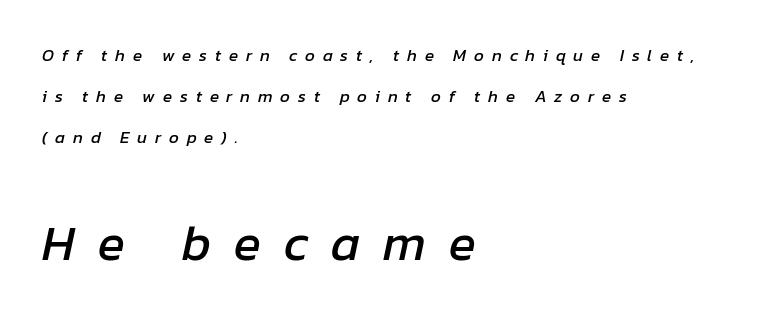
The image shows 50 px text type, italic (leaning right); set left-aligned, loose line spacing (2.42x), unusually wide letter spacing (+0.46 em), not underlined; the second (bottom) block is 2.94x larger; low stroke contrast and a medium x-height.
